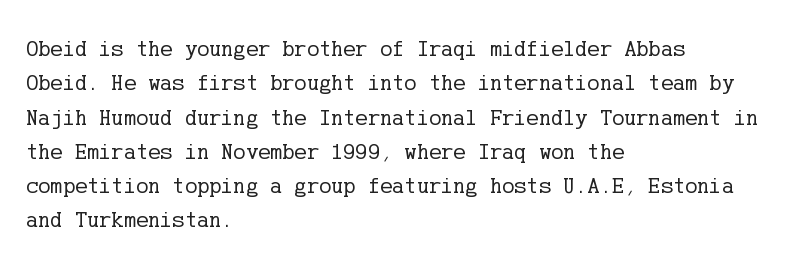
Q: Is the text bold? A: No.
Q: Is the text italic (slanted)? A: No, it is upright.
Q: Is the text underlined? A: No.
Q: How is the paragraph aligned? A: Left-aligned.
Q: Is the spacing between letters normal or unusually wide? A: Normal.
Q: Is the spacing between lines tight, normal or loose? A: Normal.
